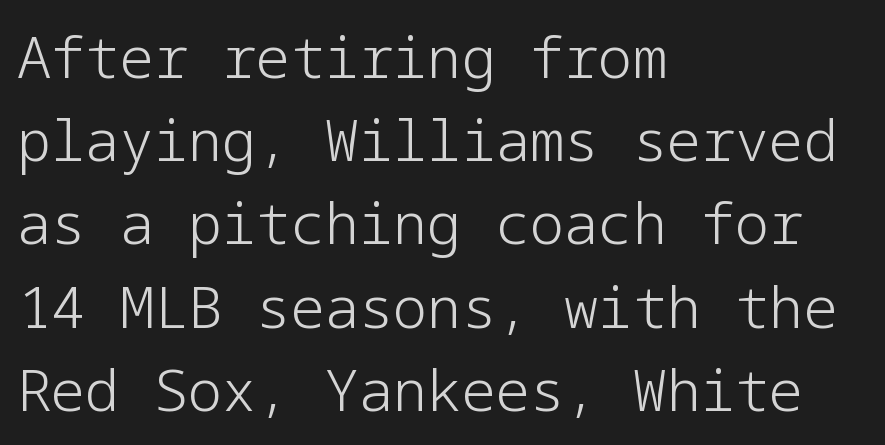
{"serif": "no", "italic": "no", "bold": "no", "weight": "light", "width": "normal", "stroke_contrast": "low", "x_height": "medium", "underline": "no", "align": "left", "line_spacing": "normal", "line_spacing_ratio": 1.46, "letter_spacing": "normal", "letter_spacing_em": 0.0, "glyph_px": 57}
